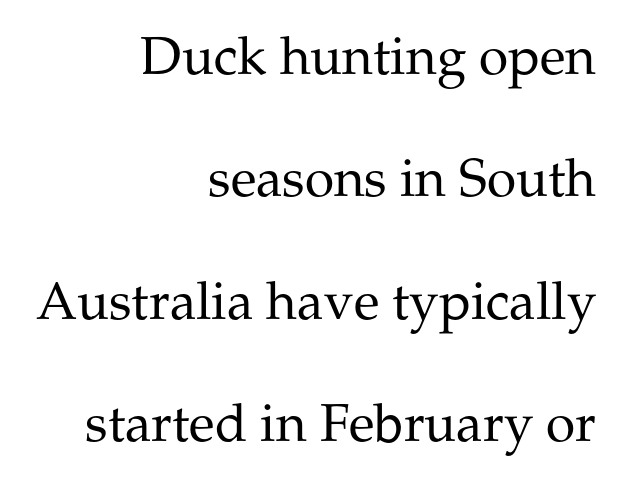
Think of a printed novel: that variable character pitch is what you see here. No extra tracking has been applied to these lines. Descender tails drop into unmarked territory. A typesetter would label this face a serif.
